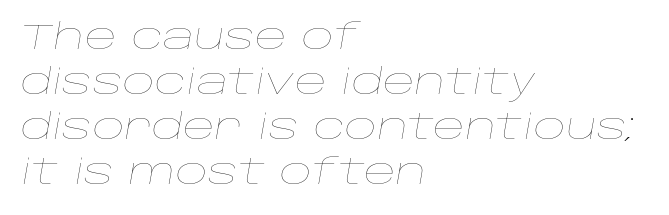
{"italic": "yes", "lean": "right", "slant_degrees": 10, "bold": "no", "weight": "thin", "width": "wide", "stroke_contrast": "low", "x_height": "large", "monospaced": "no", "underline": "no", "align": "left", "line_spacing": "normal", "line_spacing_ratio": 1.29, "letter_spacing": "normal", "letter_spacing_em": 0.0, "glyph_px": 35}
